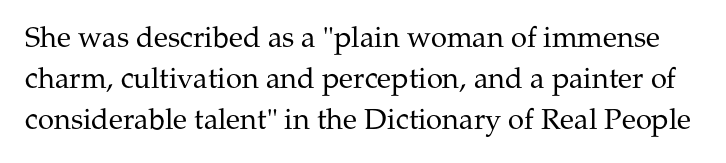
{"serif": "yes", "italic": "no", "bold": "no", "weight": "regular", "width": "normal", "stroke_contrast": "medium", "x_height": "medium", "monospaced": "no", "underline": "no", "line_spacing": "normal", "line_spacing_ratio": 1.41, "letter_spacing": "normal", "letter_spacing_em": 0.0, "glyph_px": 29}
